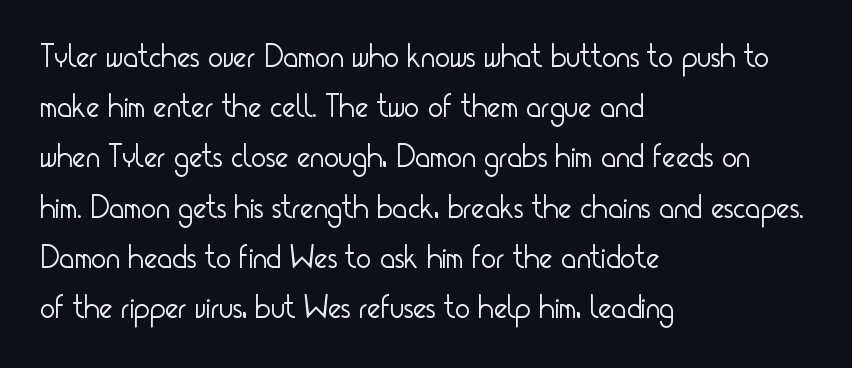
{"serif": "no", "italic": "no", "bold": "no", "weight": "light", "width": "condensed", "stroke_contrast": "low", "x_height": "small", "monospaced": "no", "underline": "no", "align": "left", "line_spacing": "normal", "line_spacing_ratio": 1.57, "letter_spacing": "normal", "letter_spacing_em": 0.0, "glyph_px": 32}
